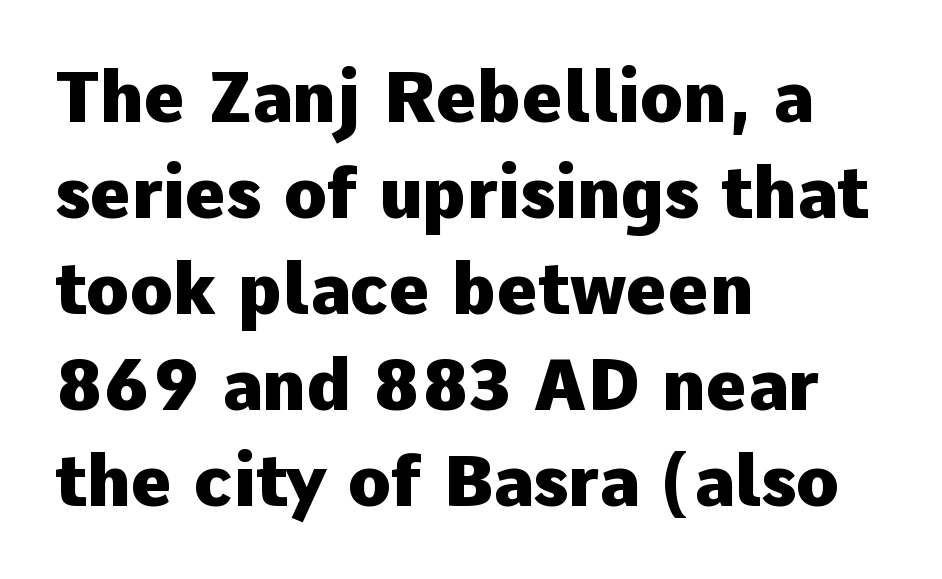
The passage shown is typeset with a sans-serif family. The paragraph has a hard left edge and a soft right edge. Its strokes are broad and dark, the hallmark of bold type. The strip under each line holds only bare page.
